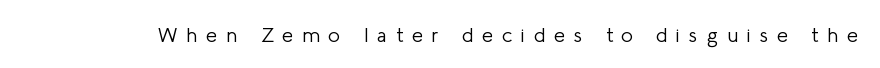
Q: Is the text bold? A: No.
Q: Is the text italic (slanted)? A: No, it is upright.
Q: Is the text underlined? A: No.
Q: Is the spacing between letters normal or unusually wide? A: Unusually wide.
